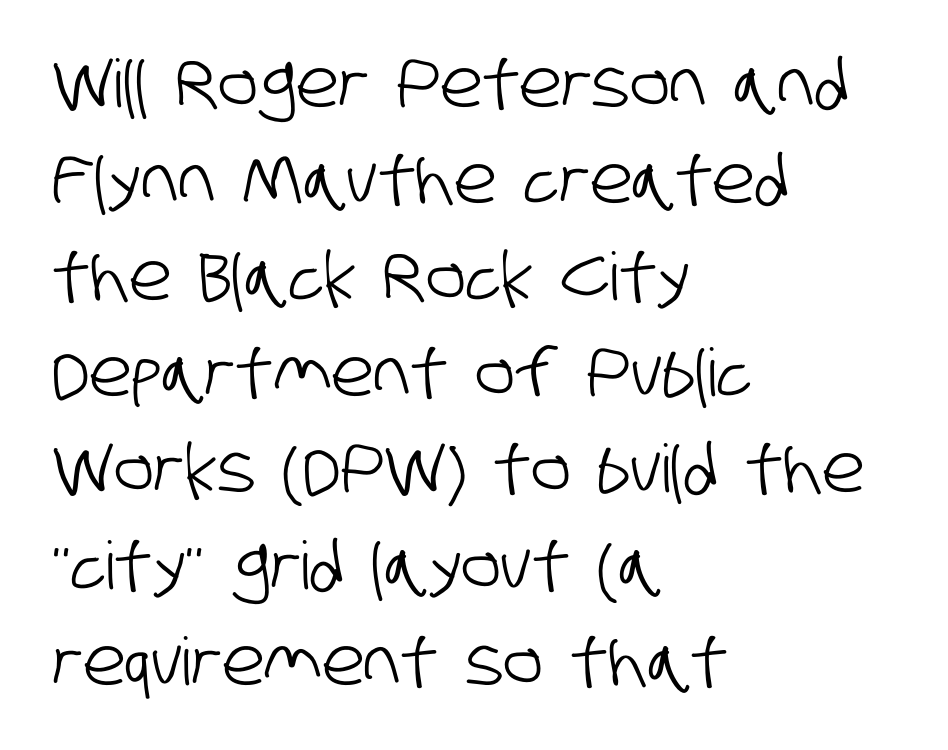
{"serif": "no", "width": "condensed", "stroke_contrast": "low", "x_height": "large", "monospaced": "no", "underline": "no", "align": "left", "line_spacing": "normal", "line_spacing_ratio": 1.46, "letter_spacing": "normal", "letter_spacing_em": 0.0, "glyph_px": 66}
